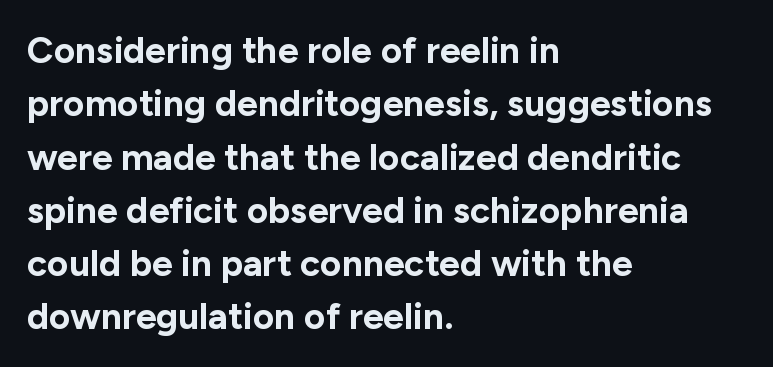
Q: Is the text bold? A: Yes.
Q: Is the text italic (slanted)? A: No, it is upright.
Q: Is the typeface a serif or a sans-serif typeface? A: Sans-serif.
Q: Is the text underlined? A: No.
Q: How is the paragraph aligned? A: Left-aligned.
Q: Is the spacing between letters normal or unusually wide? A: Normal.
Q: Is the spacing between lines tight, normal or loose? A: Normal.
Q: Width (condensed, normal, or wide)? A: Normal.
Q: Stroke contrast? A: Low.
Q: x-height? A: Medium.
Q: Monospaced? A: No.
